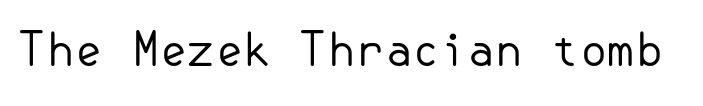
Tracking value appears to be zero — textbook default spacing. These glyphs show unthickened strokes, regular width or finer. Honestly, there is no underline to notice here at all. This sample uses an upright cut, with every glyph sitting square on the baseline. Nope, no serifs anywhere on these letters.
